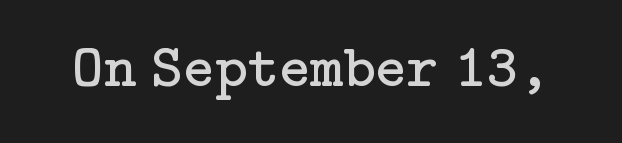
Q: Is the text bold? A: No.
Q: Is the text italic (slanted)? A: No, it is upright.
Q: Is the typeface a serif or a sans-serif typeface? A: Serif.
Q: Is the text underlined? A: No.
Q: Is the spacing between letters normal or unusually wide? A: Normal.
Q: Width (condensed, normal, or wide)? A: Normal.
Q: Stroke contrast? A: Low.
Q: x-height? A: Medium.
